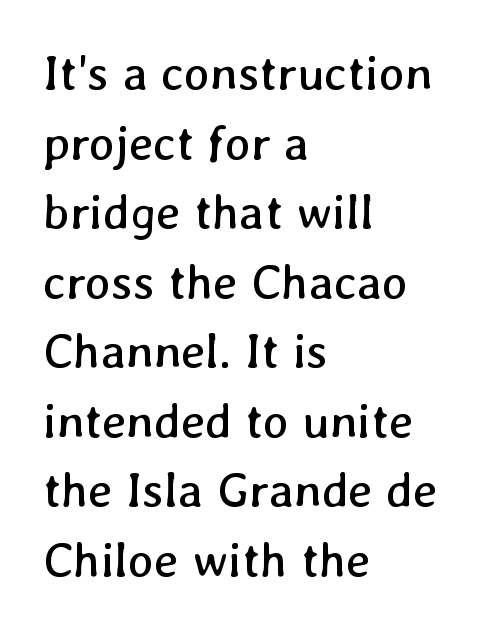
Does the leading feel generous? No, just average. Horizontal alignment here is leftward, the default for most running prose. The letters advance in unequal steps, a hallmark of proportional type. Just letters on the line, the space beneath them empty.
